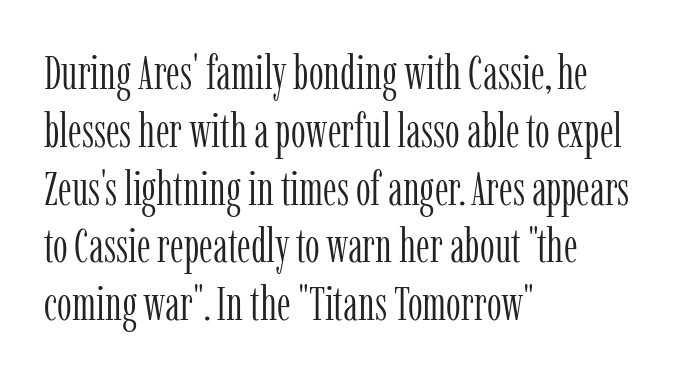
Italic? Not at all — the glyphs are vertical. The baseline area is clear. A light-to-regular cut is what we see here. The typesetter chose a ragged-right arrangement here. The passage shown is typed in a proportional face where columns would drift. Letter spacing: default.
